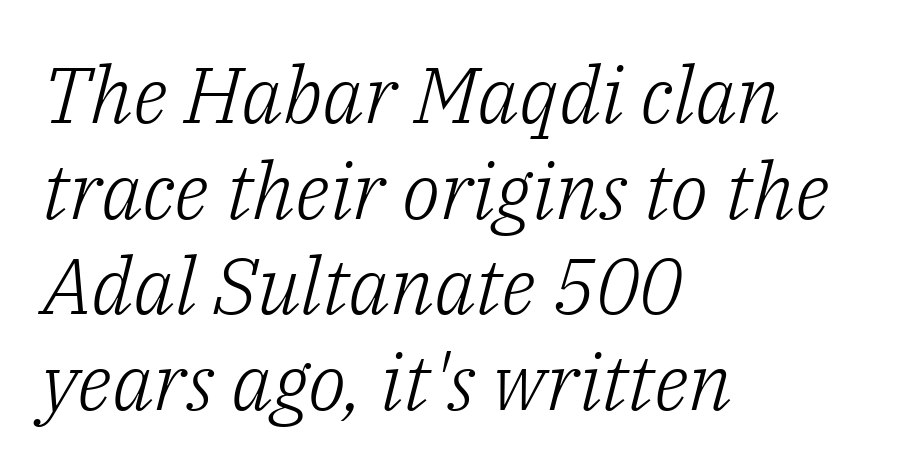
Font category for this specimen: serif. Think standard paragraph weight, or any step lighter than that. Tracking here is standard; glyphs follow each other at the usual distance. The zone under the glyphs is completely vacant. Is this a fixed-width face? No — the glyphs have proportional, varying widths. Leftover space on each line is placed entirely after the last word.
